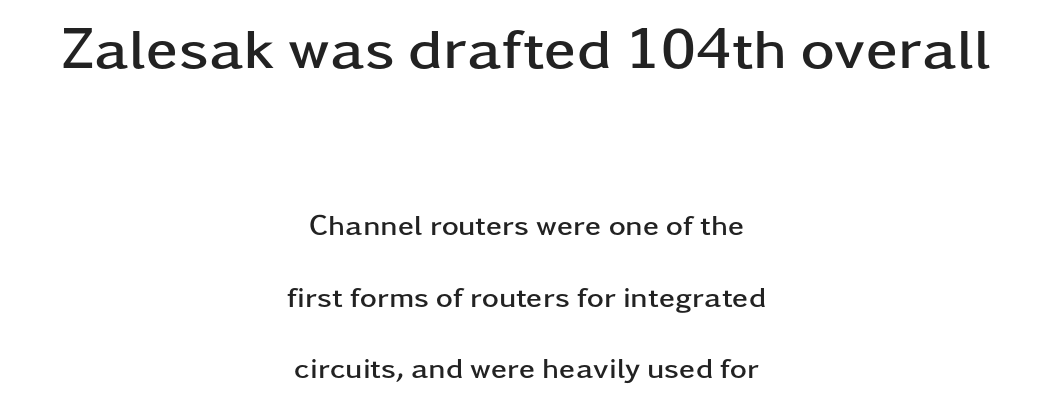
{"serif": "no", "italic": "no", "bold": "yes", "weight": "semibold", "width": "wide", "stroke_contrast": "low", "x_height": "medium", "monospaced": "no", "underline": "no", "align": "center", "line_spacing": "loose", "line_spacing_ratio": 2.45, "letter_spacing": "normal", "letter_spacing_em": 0.0, "larger_block": "first", "size_ratio": 2.0, "glyph_px": 58}
